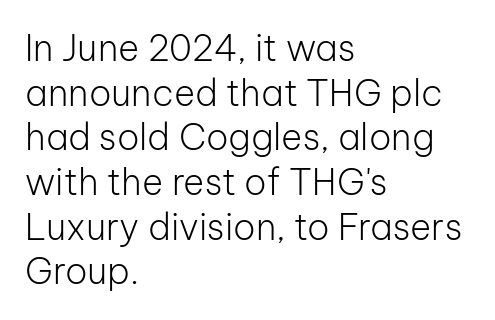
The image shows 36 px light sans-serif type, upright; set left-aligned, line spacing 1.24x, normal letter spacing, not underlined; low stroke contrast and a medium x-height.
